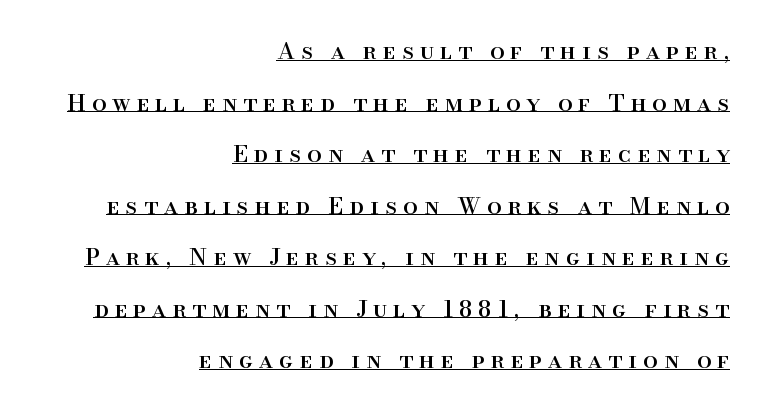
Every character sits straight up, as roman type does. Honestly, the letter spacing is so wide it's the main thing you notice. Reading down the block, your eye finds every line finishing at a fixed right position. The block of text is sparse from top to bottom, with ample space between rows.
